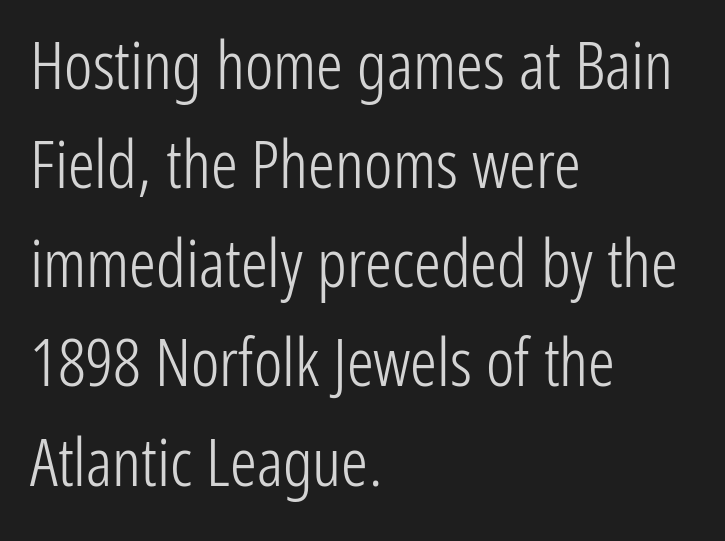
{"serif": "no", "italic": "no", "bold": "no", "weight": "light", "width": "condensed", "stroke_contrast": "low", "x_height": "medium", "monospaced": "no", "underline": "no", "align": "left", "line_spacing": "normal", "line_spacing_ratio": 1.48, "letter_spacing": "normal", "letter_spacing_em": 0.0, "glyph_px": 67}
